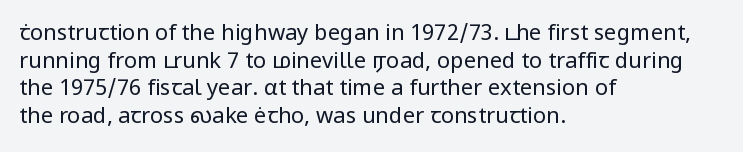
{"italic": "no", "bold": "no", "underline": "no", "align": "left", "line_spacing": "normal", "line_spacing_ratio": 1.26, "letter_spacing": "normal", "letter_spacing_em": 0.0, "glyph_px": 22}
